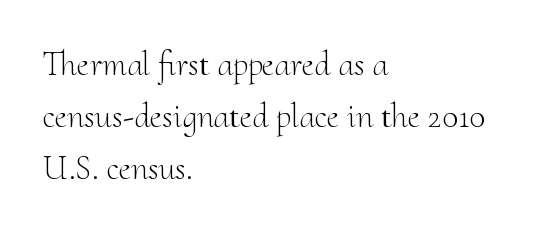
Q: Is the text bold? A: No.
Q: Is the text italic (slanted)? A: No, it is upright.
Q: Is the typeface a serif or a sans-serif typeface? A: Serif.
Q: Is the text underlined? A: No.
Q: How is the paragraph aligned? A: Left-aligned.
Q: Is the spacing between letters normal or unusually wide? A: Normal.
Q: Is the spacing between lines tight, normal or loose? A: Normal.
Q: Width (condensed, normal, or wide)? A: Normal.
Q: Stroke contrast? A: Medium.
Q: x-height? A: Small.
Q: Monospaced? A: No.
